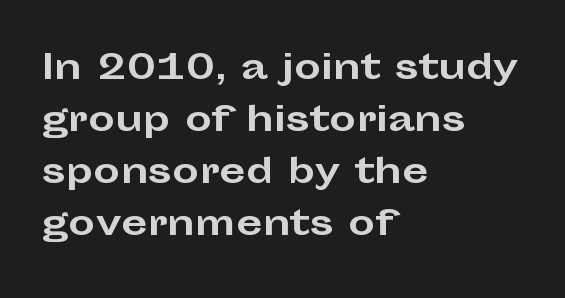
Q: Is the text bold? A: Yes.
Q: Is the text italic (slanted)? A: No, it is upright.
Q: Is the typeface a serif or a sans-serif typeface? A: Sans-serif.
Q: Is the text underlined? A: No.
Q: How is the paragraph aligned? A: Left-aligned.
Q: Is the spacing between letters normal or unusually wide? A: Normal.
Q: Is the spacing between lines tight, normal or loose? A: Normal.
Q: Width (condensed, normal, or wide)? A: Wide.
Q: Stroke contrast? A: Low.
Q: x-height? A: Medium.
Q: Monospaced? A: No.
